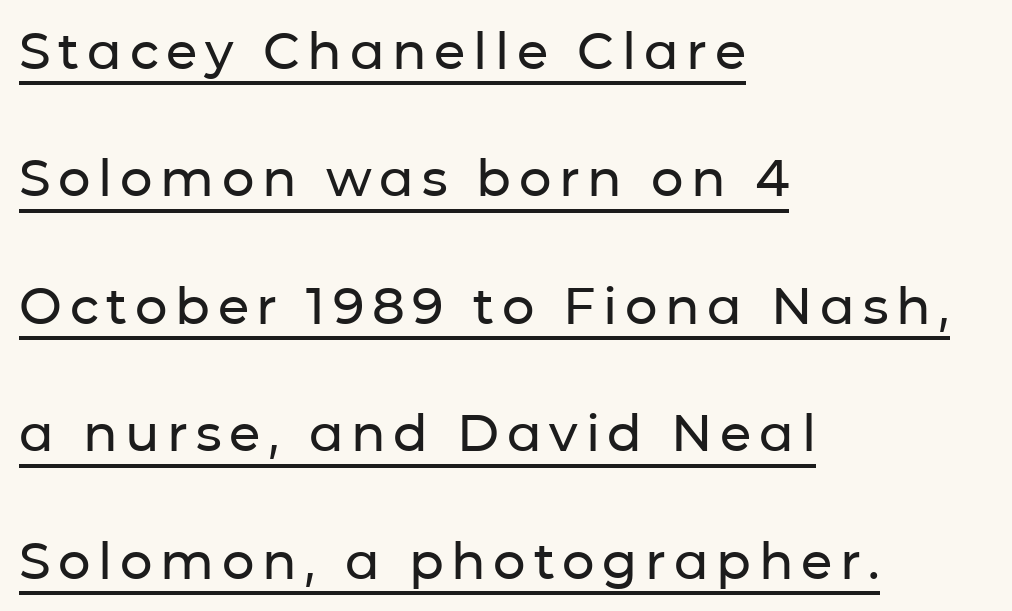
Is this a sans? Yes — the strokes have no serifs. You could fit nearly another row in the gap between these rows. The paragraph shown leans on its left margin. Character widths vary here, with narrow letters taking less room than wide ones.
